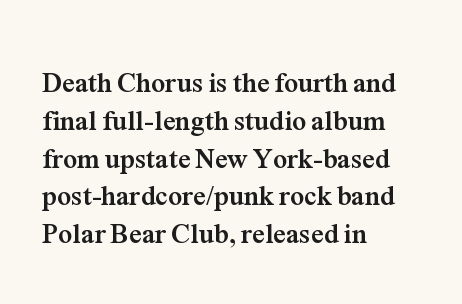
Baseline-to-baseline distance is the conventional proportion of letter height. The letters are bold, with thick, heavy strokes. The passage shown has conventional tracking throughout. Descender tails drop into unmarked territory.
